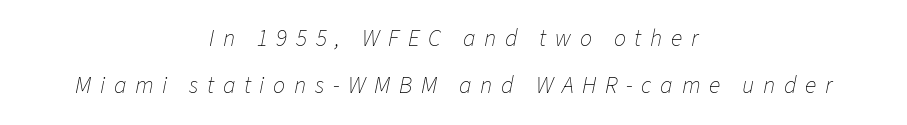
The image shows 24 px text type, italic (leaning right); set centered, loose line spacing (1.97x), unusually wide letter spacing (+0.36 em), not underlined.
